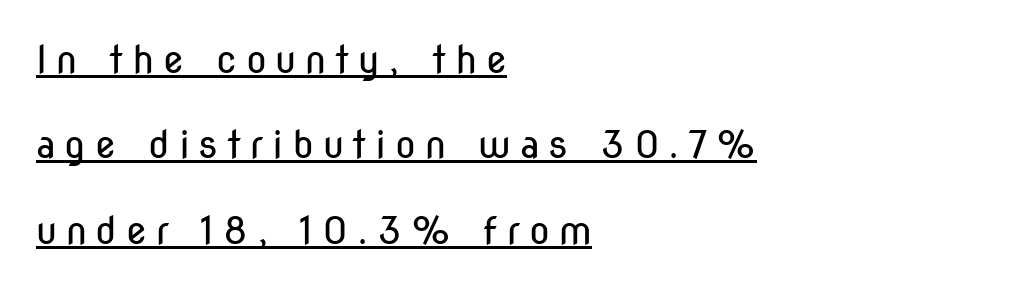
Is this a fixed-width face? No — the glyphs have proportional, varying widths. A light-to-regular cut is what we see here. Loosely led — the rows are spread out. These lines stack with their left ends in a neat column. You can tell from the bare stems that sans-serif type was used. Italic: no, the glyphs are upright roman.
